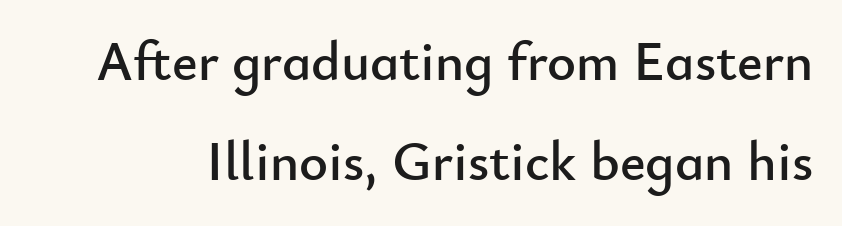
{"serif": "no", "italic": "no", "width": "normal", "stroke_contrast": "low", "x_height": "small", "monospaced": "no", "underline": "no", "line_spacing_ratio": 1.82, "letter_spacing": "normal", "letter_spacing_em": 0.0, "glyph_px": 55}
